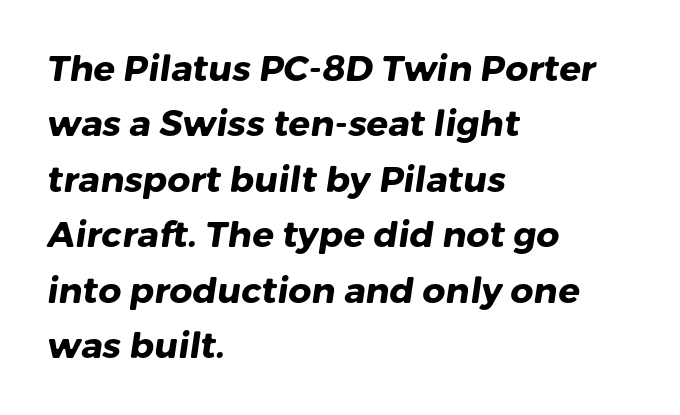
Q: Is the text bold? A: Yes.
Q: Is the typeface a serif or a sans-serif typeface? A: Sans-serif.
Q: Is the text underlined? A: No.
Q: How is the paragraph aligned? A: Left-aligned.
Q: Is the spacing between letters normal or unusually wide? A: Normal.
Q: Is the spacing between lines tight, normal or loose? A: Normal.
Q: Width (condensed, normal, or wide)? A: Normal.
Q: Stroke contrast? A: Low.
Q: x-height? A: Medium.
Q: Monospaced? A: No.
